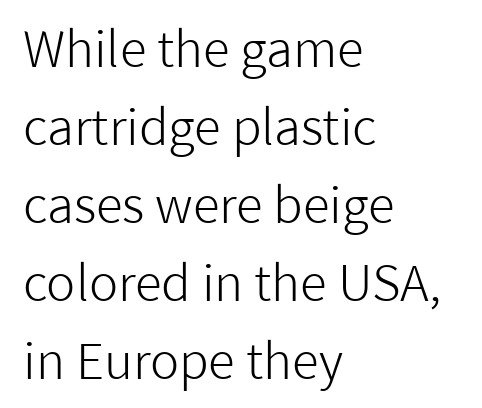
{"serif": "no", "italic": "no", "bold": "no", "weight": "light", "width": "normal", "stroke_contrast": "low", "x_height": "medium", "monospaced": "no", "underline": "no", "align": "left", "line_spacing": "normal", "line_spacing_ratio": 1.59, "letter_spacing": "normal", "letter_spacing_em": 0.0, "glyph_px": 49}
